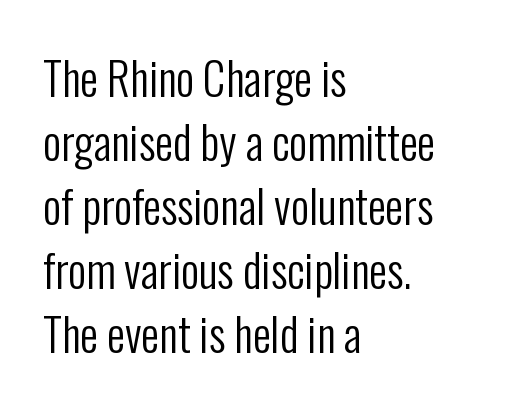
Character widths vary here, with narrow letters taking less room than wide ones. No heavy texture on the line: the type isn't bold. When letters stand straight like this, we call the style roman or upright. No word sits above an underline. The font family rendered here belongs to the sans-serif group. Glyph-to-glyph distance matches everyday printed text.
